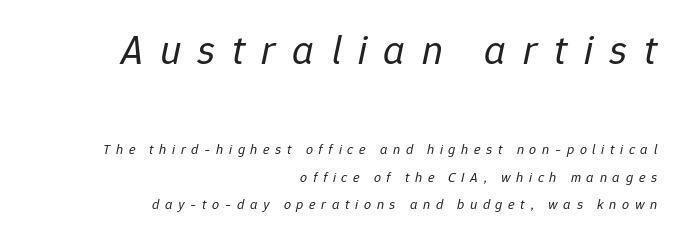
The image shows 41 px regular-weight type, italic (leaning right); set right-aligned, loose line spacing (1.96x), unusually wide letter spacing (+0.4 em), not underlined; the first (top) block is 2.93x larger; low stroke contrast and a medium x-height.
